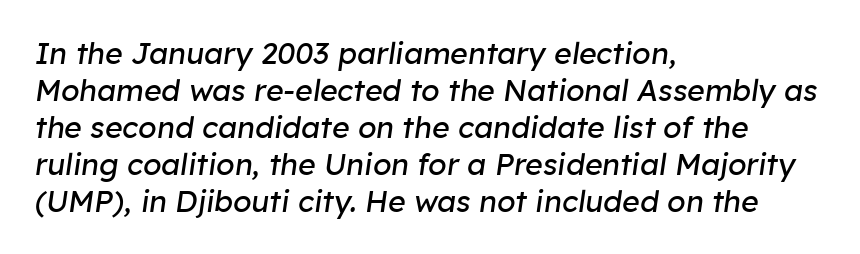
The image shows 30 px regular-weight type, italic (leaning right); set left-aligned, line spacing 1.23x, normal letter spacing, not underlined; low stroke contrast and a medium x-height.
